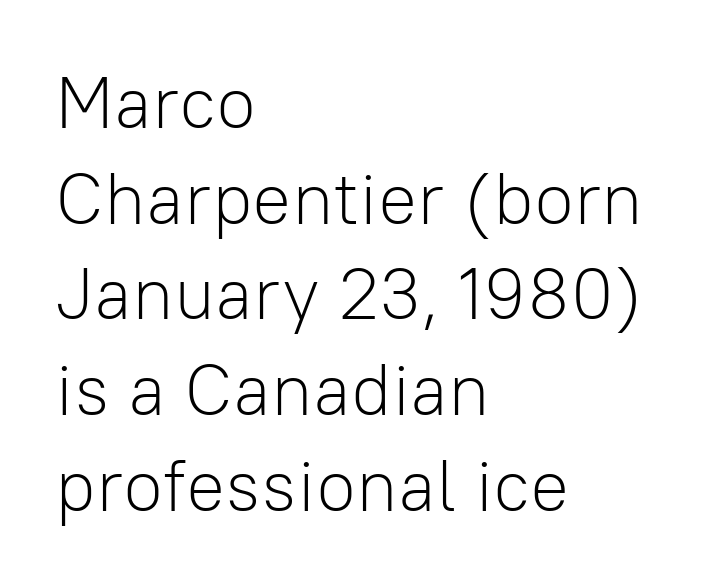
The image shows 73 px light sans-serif type, upright; set left-aligned, normal line spacing (1.31x), normal letter spacing, not underlined; low stroke contrast and a medium x-height.
